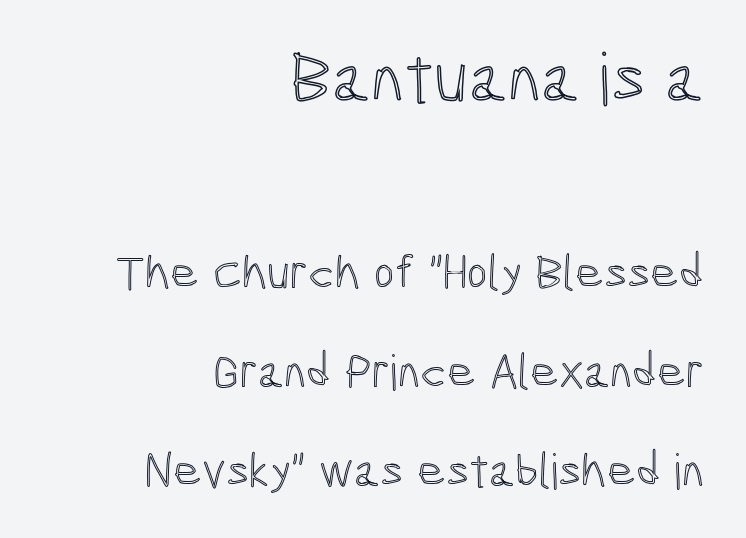
The image shows 73 px condensed type, upright; set right-aligned, loose line spacing (2.02x), normal letter spacing, not underlined; the first (top) block is 1.49x larger; a medium x-height.
